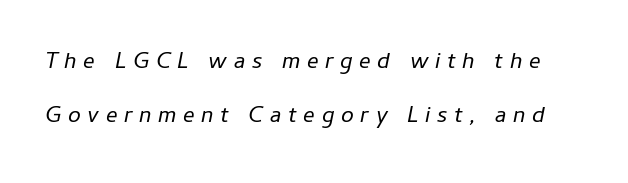
{"italic": "yes", "lean": "right", "slant_degrees": 11, "bold": "no", "underline": "no", "line_spacing": "loose", "line_spacing_ratio": 2.35, "letter_spacing": "wide", "letter_spacing_em": 0.29, "glyph_px": 23}
